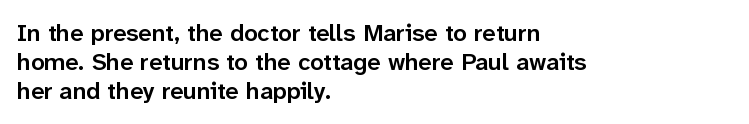
{"italic": "no", "bold": "semi", "underline": "no", "align": "left", "line_spacing_ratio": 1.2, "letter_spacing": "normal", "letter_spacing_em": 0.0, "glyph_px": 24}
